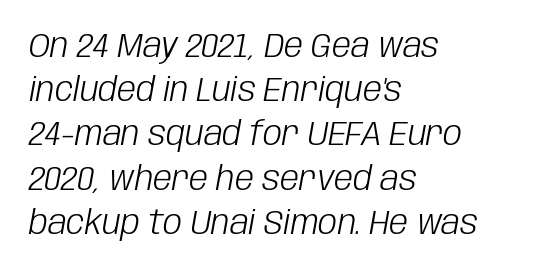
Q: Is the text bold? A: No.
Q: Is the text italic (slanted)? A: Yes, it leans right by about 10 degrees.
Q: Is the text underlined? A: No.
Q: How is the paragraph aligned? A: Left-aligned.
Q: Is the spacing between letters normal or unusually wide? A: Normal.
Q: Is the spacing between lines tight, normal or loose? A: Normal.
Q: Width (condensed, normal, or wide)? A: Condensed.
Q: Stroke contrast? A: Low.
Q: x-height? A: Large.
Q: Monospaced? A: No.
